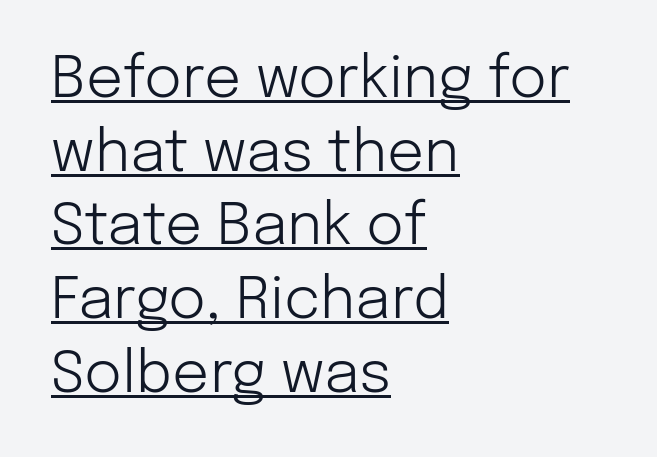
Spacing verdict: proportional, widths tailored to each character. Which margin do the lines hug? The left one — the right edge is uneven. Quick note: not italic, upright. Does a line run under the words? Yes, clearly. Vertical spacing — default. Words appear dense and cohesive because spacing is normal.
